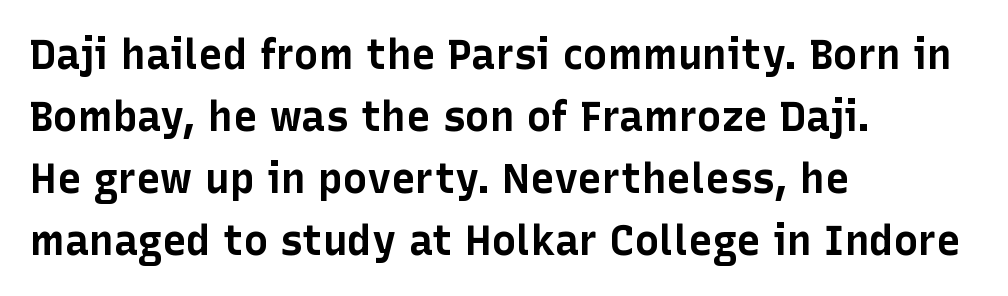
Is the type bold? Yes — the strokes are clearly thick and heavy. Inter-character spacing is left at the font's built-in metrics. What's the leading like? Ordinary, nothing unusual. Short and long lines alike share a common starting point at left. The face used here is proportionally spaced, like ordinary book or web type.
